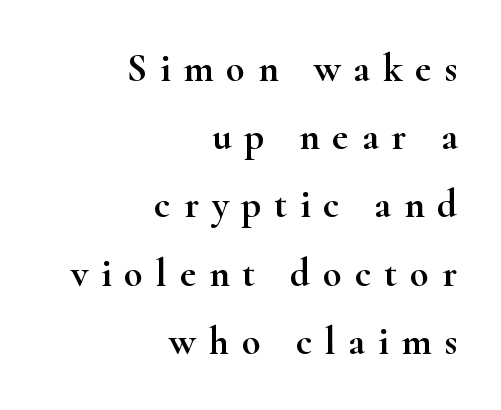
The image shows 39 px wide serif type, upright; set right-aligned, line spacing 1.75x, unusually wide letter spacing (+0.33 em), not underlined; high stroke contrast and a small x-height.
